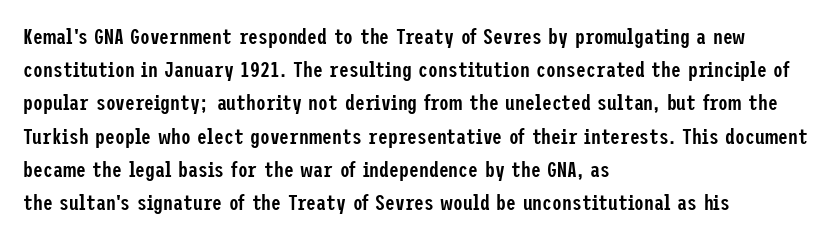
The image shows 22 px text type, upright; set left-aligned, normal line spacing (1.51x), normal letter spacing, not underlined.
